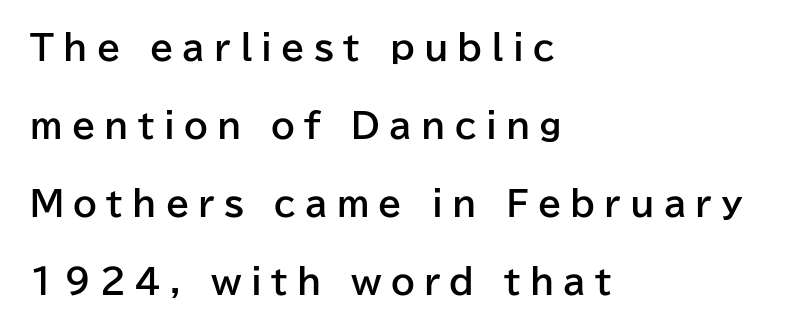
Spacing verdict: proportional, widths tailored to each character. Leading: increased. This sample uses an upright cut, with every glyph sitting square on the baseline. Here the glyphs are tracked loosely, breaking word shapes into spaced letters. Each row of text sits above clean, open space. Which margin do the lines hug? The left one — the right edge is uneven.
